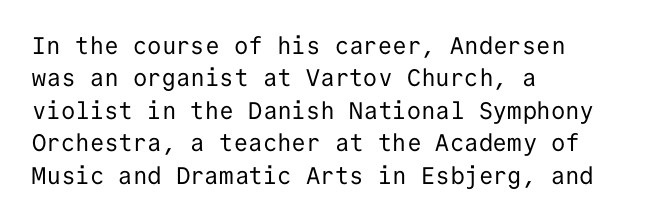
The typesetter chose a ragged-right arrangement here. In terms of letterspacing, this is plain default setting. Descenders hang freely into open space. A typesetter would call this leading conventional body-copy spacing. Stems and bowls with no extra thickness — not bold.
